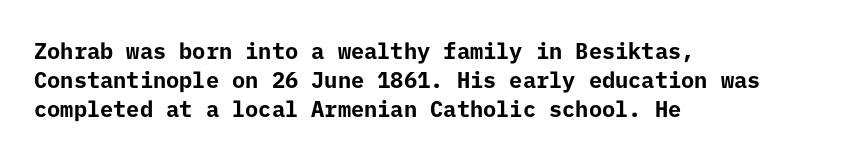
Q: Is the text bold? A: Yes.
Q: Is the text italic (slanted)? A: No, it is upright.
Q: Is the text underlined? A: No.
Q: How is the paragraph aligned? A: Left-aligned.
Q: Is the spacing between letters normal or unusually wide? A: Normal.
Q: Is the spacing between lines tight, normal or loose? A: Normal.
